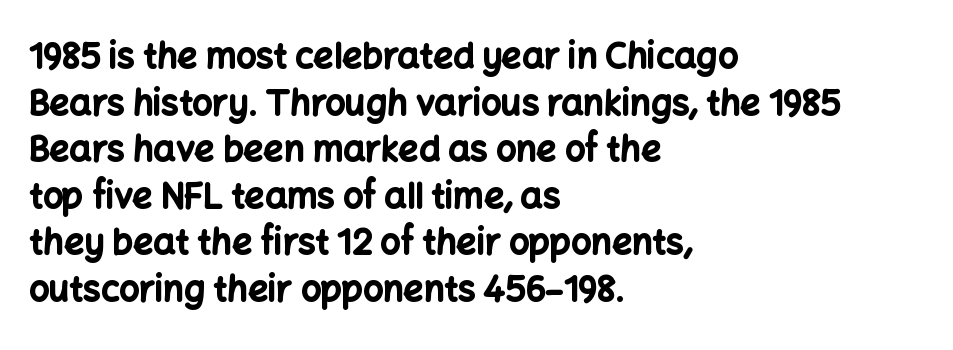
The image shows 35 px bold sans-serif type, upright; set left-aligned, normal line spacing (1.33x), normal letter spacing, not underlined; low stroke contrast and a medium x-height.
